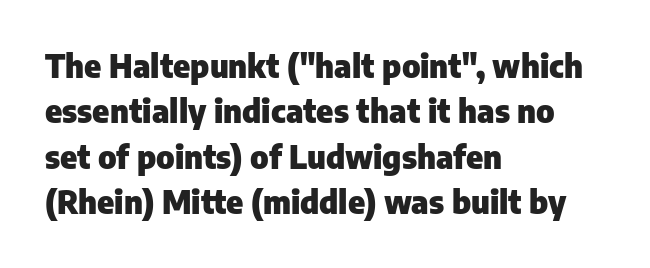
Q: Is the text bold? A: Yes.
Q: Is the text italic (slanted)? A: No, it is upright.
Q: Is the typeface a serif or a sans-serif typeface? A: Sans-serif.
Q: Is the text underlined? A: No.
Q: How is the paragraph aligned? A: Left-aligned.
Q: Is the spacing between letters normal or unusually wide? A: Normal.
Q: Is the spacing between lines tight, normal or loose? A: Normal.
Q: Width (condensed, normal, or wide)? A: Normal.
Q: Stroke contrast? A: Low.
Q: x-height? A: Medium.
Q: Monospaced? A: No.
